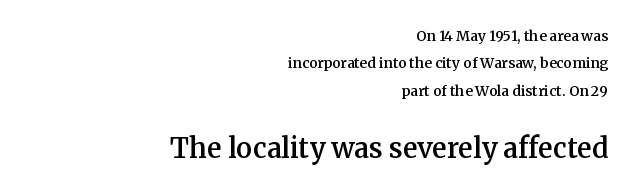
{"italic": "no", "bold": "semi", "underline": "no", "align": "right", "line_spacing": "loose", "line_spacing_ratio": 1.96, "letter_spacing": "normal", "letter_spacing_em": 0.0, "larger_block": "second", "size_ratio": 1.93, "glyph_px": 27}
